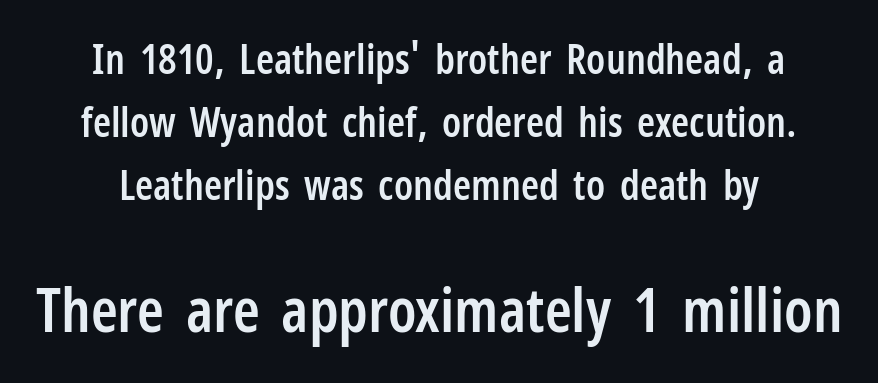
Q: Is the text bold? A: Semi-bold.
Q: Is the text italic (slanted)? A: No, it is upright.
Q: Is the typeface a serif or a sans-serif typeface? A: Sans-serif.
Q: Is the text underlined? A: No.
Q: Is the spacing between letters normal or unusually wide? A: Normal.
Q: Is the spacing between lines tight, normal or loose? A: Normal.
Q: Which block of text is set in a larger size, the first (top) or the second (bottom)? A: The second (bottom) one.
Q: Width (condensed, normal, or wide)? A: Condensed.
Q: Stroke contrast? A: Low.
Q: x-height? A: Medium.
Q: Monospaced? A: No.
